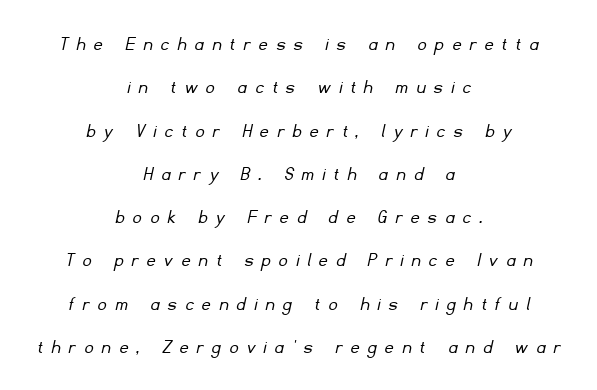
Q: Is the text bold? A: No.
Q: Is the text underlined? A: No.
Q: How is the paragraph aligned? A: Centered.
Q: Is the spacing between letters normal or unusually wide? A: Unusually wide.
Q: Is the spacing between lines tight, normal or loose? A: Loose.
